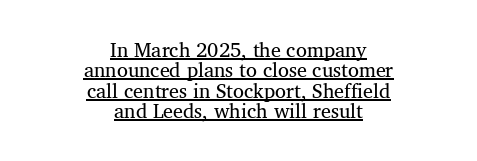
{"italic": "no", "underline": "yes", "align": "center", "line_spacing": "tight", "line_spacing_ratio": 1.02, "letter_spacing": "normal", "letter_spacing_em": 0.0, "glyph_px": 20}
